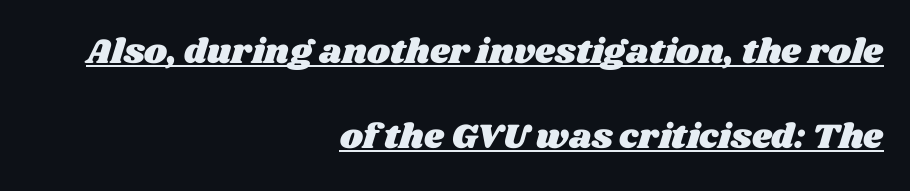
These lines stack with their right ends in a neat column. A typesetter would call this zero additional tracking. The lettering is marked with a stroke running underneath it. Leading: increased.
